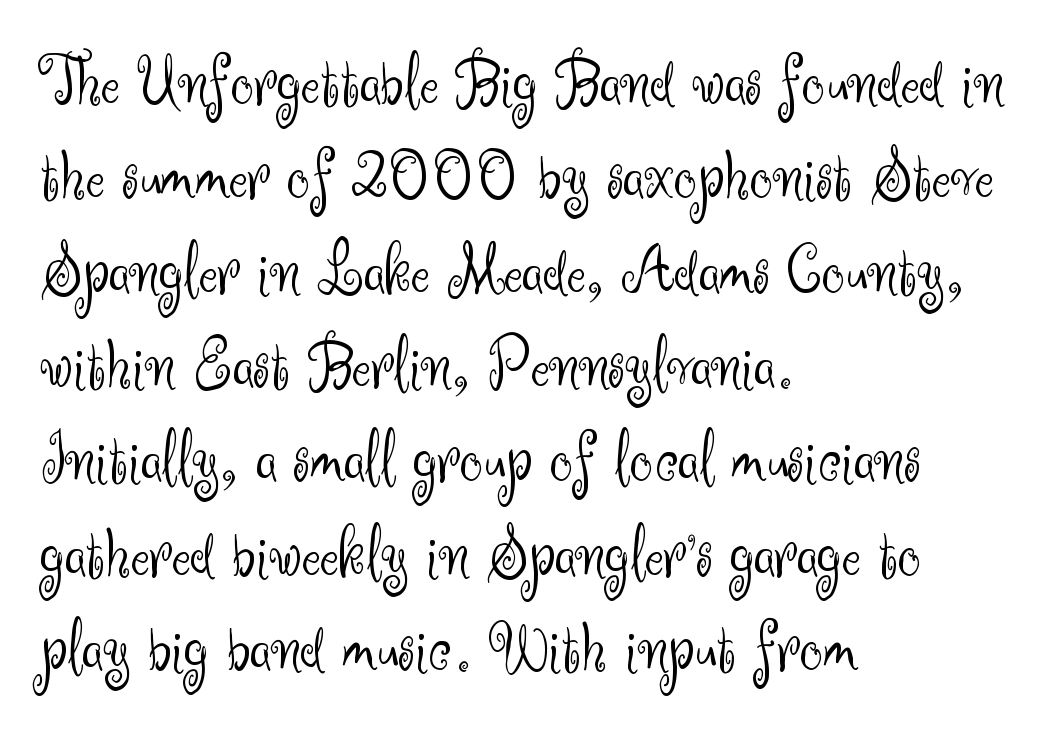
{"serif": "no", "italic": "no", "bold": "no", "weight": "light", "width": "normal", "stroke_contrast": "medium", "x_height": "small", "monospaced": "no", "underline": "no", "align": "left", "line_spacing": "normal", "line_spacing_ratio": 1.31, "letter_spacing": "normal", "letter_spacing_em": 0.0, "glyph_px": 72}
